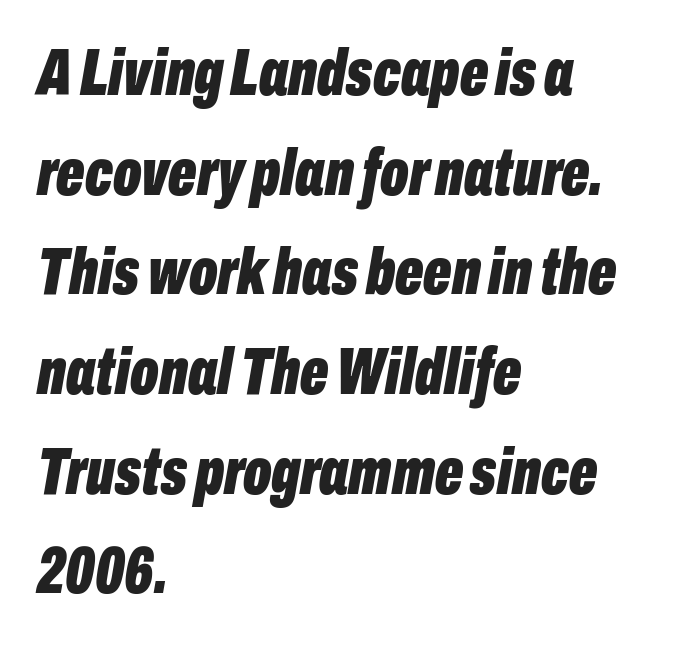
{"italic": "yes", "lean": "right", "slant_degrees": 10, "bold": "yes", "weight": "bold", "width": "condensed", "stroke_contrast": "low", "x_height": "medium", "monospaced": "no", "underline": "no", "align": "left", "line_spacing": "normal", "line_spacing_ratio": 1.51, "letter_spacing": "normal", "letter_spacing_em": 0.0, "glyph_px": 66}
